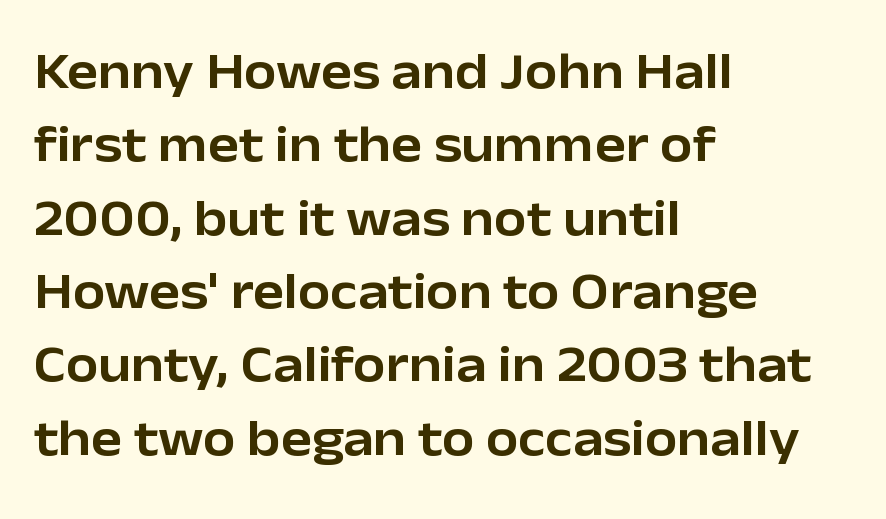
Q: Is the text italic (slanted)? A: No, it is upright.
Q: Is the typeface a serif or a sans-serif typeface? A: Sans-serif.
Q: Is the text underlined? A: No.
Q: How is the paragraph aligned? A: Left-aligned.
Q: Is the spacing between letters normal or unusually wide? A: Normal.
Q: Is the spacing between lines tight, normal or loose? A: Normal.
Q: Width (condensed, normal, or wide)? A: Normal.
Q: Stroke contrast? A: Low.
Q: x-height? A: Medium.
Q: Monospaced? A: No.
